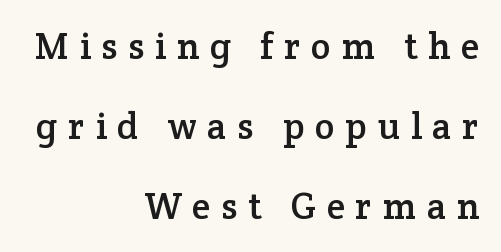
Caption: multi-line text, flush right, ragged left. Just letters on the line, the space beneath them empty. The letters advance in unequal steps, a hallmark of proportional type. Letterform terminals end in serifs throughout the passage.
